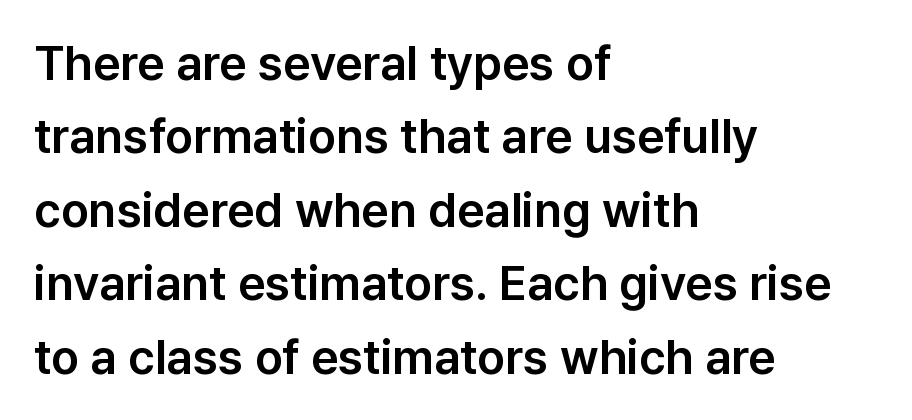
{"serif": "no", "italic": "no", "width": "normal", "stroke_contrast": "low", "x_height": "medium", "monospaced": "no", "underline": "no", "align": "left", "line_spacing": "normal", "line_spacing_ratio": 1.53, "letter_spacing": "normal", "letter_spacing_em": 0.0, "glyph_px": 48}
